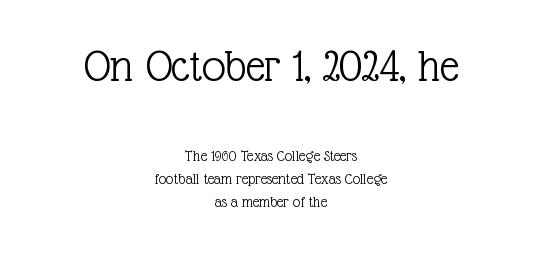
This sample uses an upright cut, with every glyph sitting square on the baseline. Note: serifs present on the glyphs. The face used here is rendered with its standard letterfit. Look at the glyph heights: the upper group is clearly the bigger setting. Bold? No — there's no thickening of the strokes.
